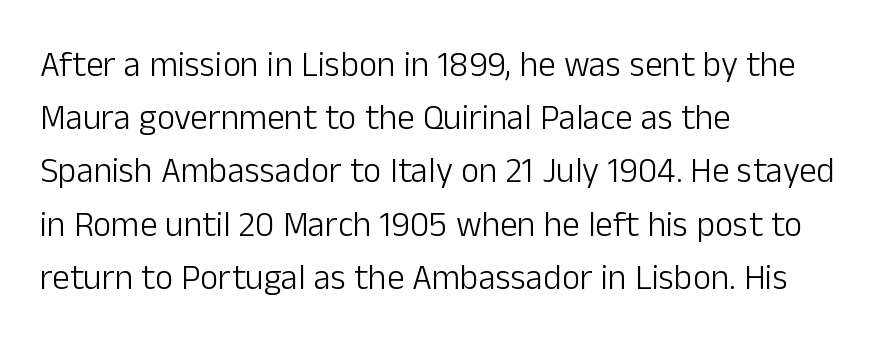
The image shows 35 px light sans-serif type, upright; set left-aligned, normal line spacing (1.52x), normal letter spacing, not underlined; low stroke contrast and a medium x-height.
